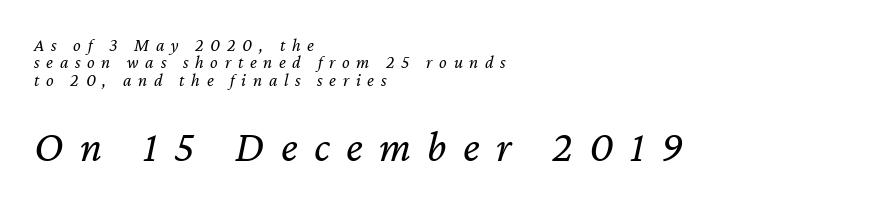
The image shows 44 px regular-weight type, italic (leaning right); set left-aligned, tight line spacing (0.96x), unusually wide letter spacing (+0.37 em), not underlined; the second (bottom) block is 2.44x larger; low stroke contrast and a medium x-height.
